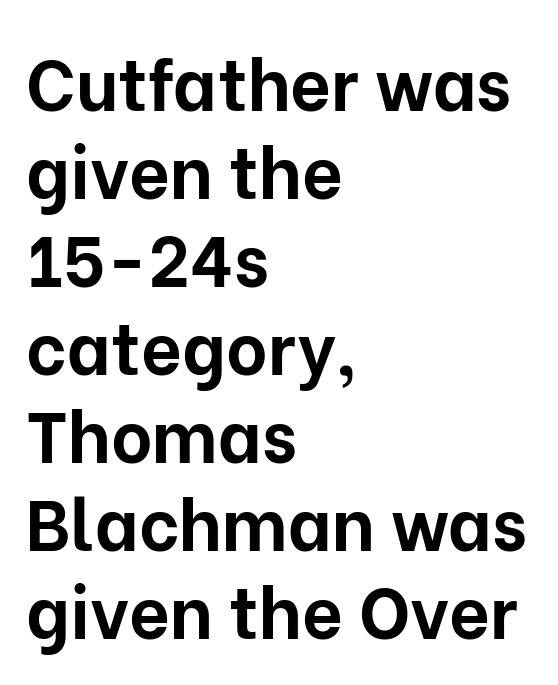
{"serif": "no", "italic": "no", "bold": "yes", "weight": "bold", "width": "normal", "stroke_contrast": "low", "x_height": "medium", "monospaced": "no", "underline": "no", "align": "left", "line_spacing_ratio": 1.24, "letter_spacing": "normal", "letter_spacing_em": 0.0, "glyph_px": 71}
